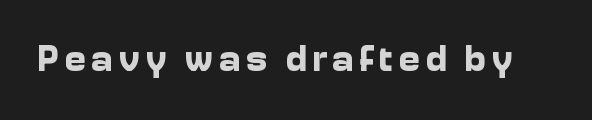
Every letter is thick-stroked: bold, no question. Vertical strokes here are truly vertical. Nope, no serifs anywhere on these letters. Do the characters align in a grid? No, the font is proportional.
